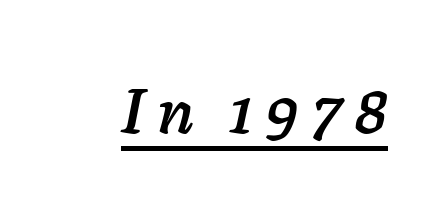
{"italic": "yes", "lean": "right", "slant_degrees": 11, "width": "normal", "stroke_contrast": "low", "x_height": "medium", "monospaced": "no", "underline": "yes", "glyph_px": 64}
